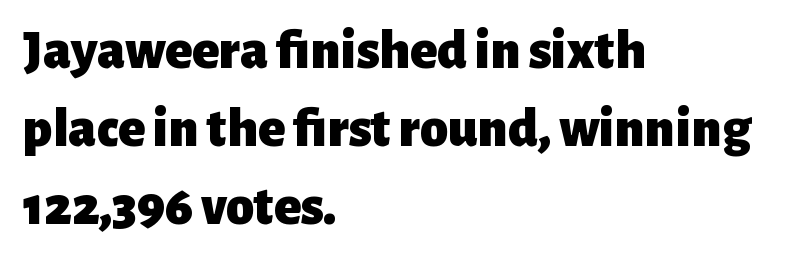
Q: Is the text bold? A: Yes.
Q: Is the text italic (slanted)? A: No, it is upright.
Q: Is the typeface a serif or a sans-serif typeface? A: Sans-serif.
Q: Is the text underlined? A: No.
Q: How is the paragraph aligned? A: Left-aligned.
Q: Is the spacing between letters normal or unusually wide? A: Normal.
Q: Is the spacing between lines tight, normal or loose? A: Normal.
Q: Width (condensed, normal, or wide)? A: Normal.
Q: Stroke contrast? A: Low.
Q: x-height? A: Medium.
Q: Monospaced? A: No.
